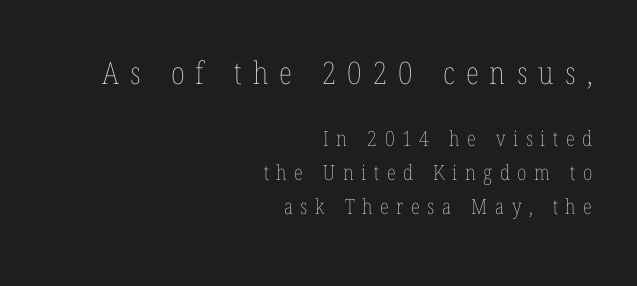
Q: Is the text bold? A: No.
Q: Is the text italic (slanted)? A: No, it is upright.
Q: Is the text underlined? A: No.
Q: How is the paragraph aligned? A: Right-aligned.
Q: Is the spacing between letters normal or unusually wide? A: Unusually wide.
Q: Is the spacing between lines tight, normal or loose? A: Normal.
Q: Which block of text is set in a larger size, the first (top) or the second (bottom)? A: The first (top) one.
Q: Width (condensed, normal, or wide)? A: Condensed.
Q: Stroke contrast? A: Low.
Q: x-height? A: Medium.
Q: Monospaced? A: No.
